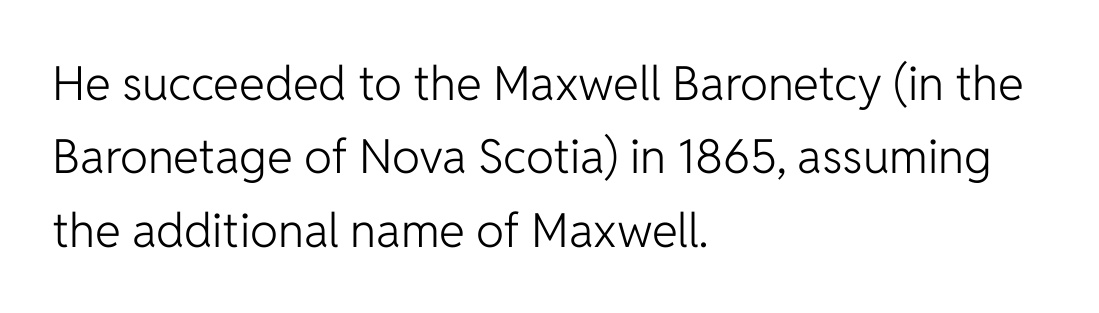
Weight: in the light-to-regular range. Leading matches the norm, producing a regular column. This rendering employs a face without finishing strokes, i.e., a sans-serif. Here the glyphs are tracked normally, forming tight word shapes. Beneath every word, the page is bare.
